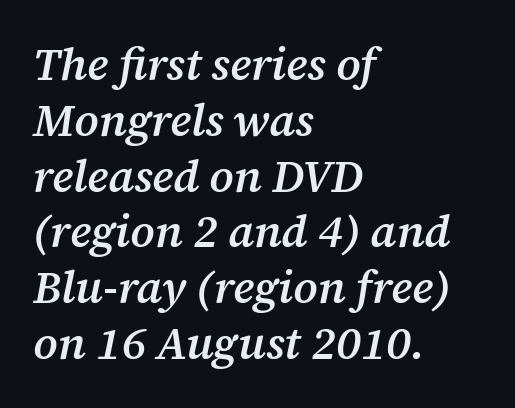
{"serif": "yes", "italic": "yes", "lean": "right", "slant_degrees": 12, "bold": "semi", "weight": "semibold", "width": "normal", "stroke_contrast": "medium", "x_height": "medium", "monospaced": "no", "underline": "no", "align": "left", "line_spacing_ratio": 1.24, "letter_spacing": "normal", "letter_spacing_em": 0.0, "glyph_px": 45}
